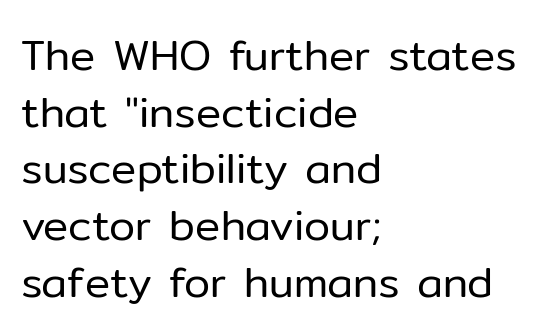
These glyphs show unthickened strokes, regular width or finer. Regarding serifs, this sample does without them. The passage shown is typed in a proportional face where columns would drift. Italic? Not at all — the glyphs are vertical. Glance below the letters and you will spot only blank space. Horizontal bands of white between lines are of average thickness.
